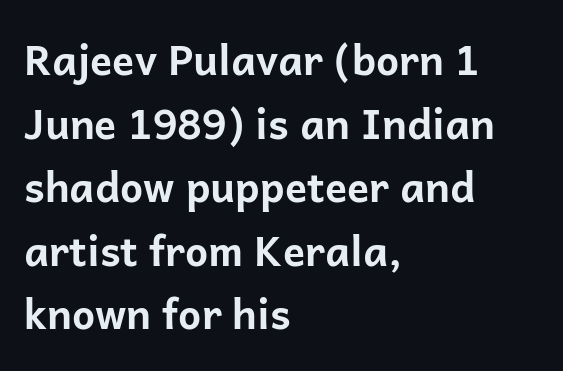
The image shows 41 px bold sans-serif type, upright; set left-aligned, normal line spacing (1.55x), normal letter spacing, not underlined; low stroke contrast and a medium x-height.
